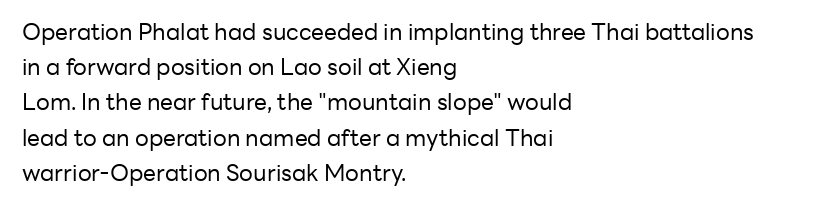
A typesetter would call this leading conventional body-copy spacing. Casual observation: everything's shoved over to the left. Counters stay open thanks to moderate or lighter strokes. The lettering stays uniformly vertical, giving the passage a roman look. No extra tracking has been applied to these lines. The gap between lines stays unmarked.
